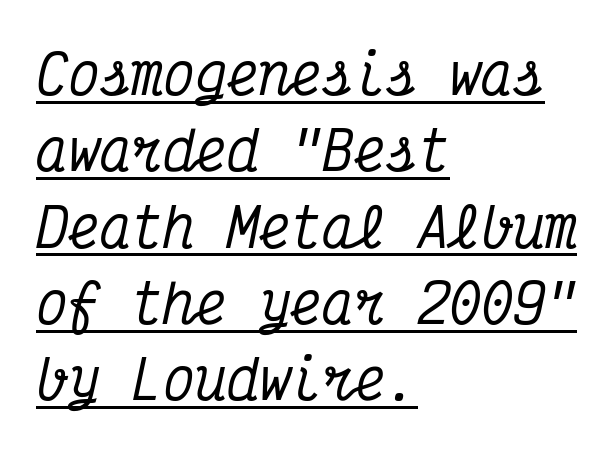
Q: Is the text italic (slanted)? A: Yes, it leans right by about 12 degrees.
Q: Is the typeface a serif or a sans-serif typeface? A: Serif.
Q: Is the text underlined? A: Yes.
Q: How is the paragraph aligned? A: Left-aligned.
Q: Is the spacing between letters normal or unusually wide? A: Normal.
Q: Is the spacing between lines tight, normal or loose? A: Normal.
Q: Width (condensed, normal, or wide)? A: Condensed.
Q: Stroke contrast? A: Medium.
Q: x-height? A: Medium.
Q: Monospaced? A: Yes.
